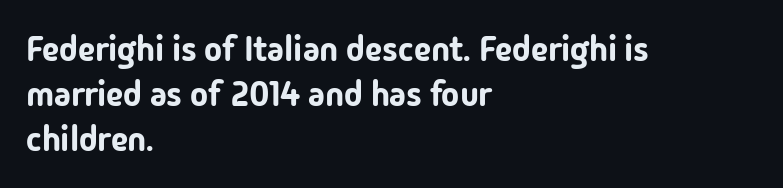
The image shows 34 px sans-serif type, upright; set left-aligned, normal line spacing (1.32x), normal letter spacing, not underlined; low stroke contrast and a medium x-height.
